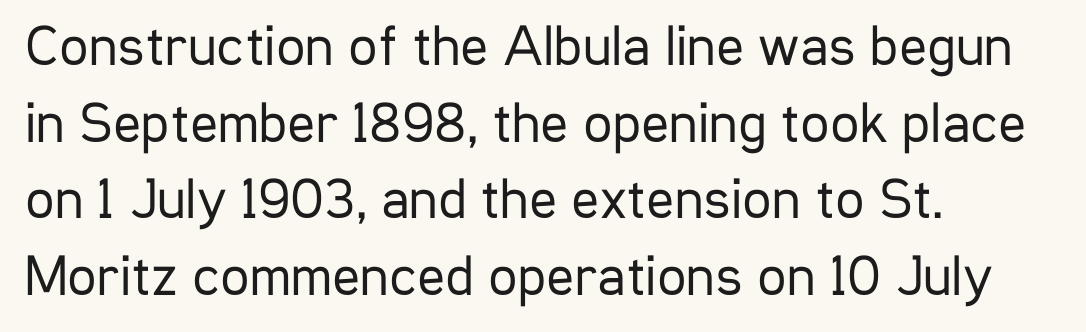
The image shows 58 px regular-weight, condensed sans-serif type, upright; set left-aligned, normal line spacing (1.32x), normal letter spacing, not underlined; low stroke contrast and a medium x-height.
